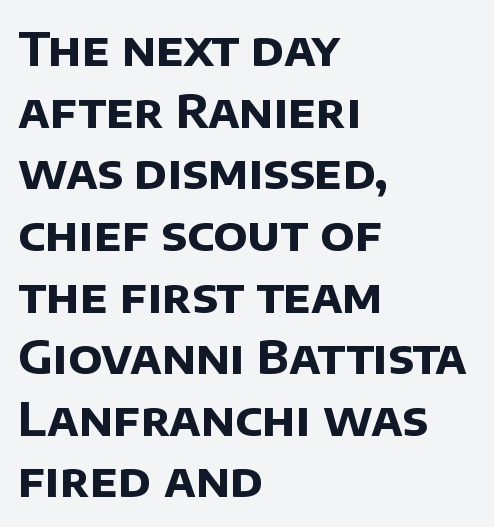
Left-aligned paragraph, ragged on the right. Strong, thick strokes mark this as bold type. Does extra space separate the letters? No, they use regular spacing. Whoever set this chose a conventional vertical rhythm.
